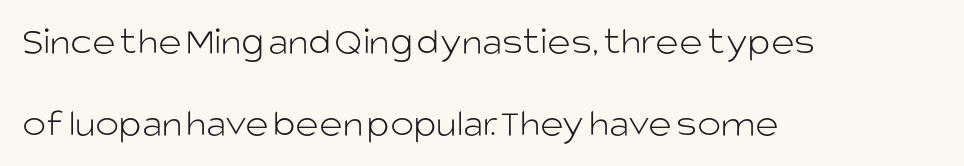
The image shows 40 px light sans-serif type, upright; set left-aligned, loose line spacing (2.04x), normal letter spacing, not underlined; low stroke contrast and a large x-height.
